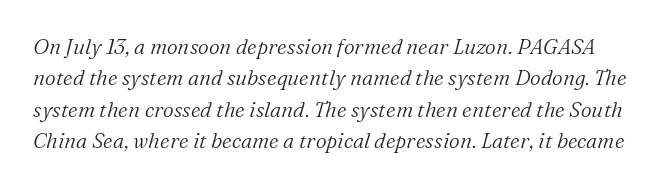
Q: Is the text bold? A: No.
Q: Is the text italic (slanted)? A: Yes, it leans right by about 16 degrees.
Q: Is the text underlined? A: No.
Q: Is the spacing between letters normal or unusually wide? A: Normal.
Q: Is the spacing between lines tight, normal or loose? A: Normal.
